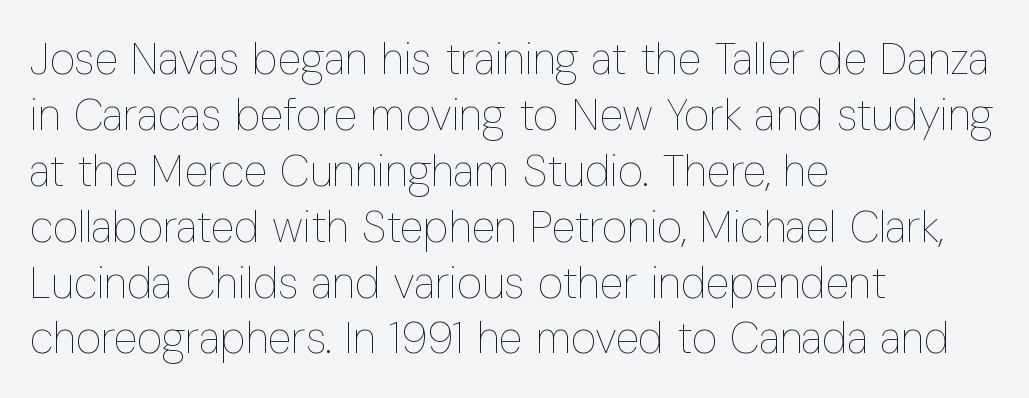
The image shows 44 px thin, condensed type, upright; set left-aligned, normal line spacing (1.27x), normal letter spacing, not underlined; low stroke contrast and a medium x-height.
